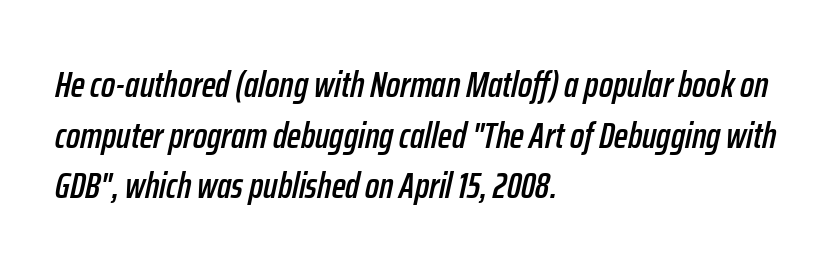
Is this a fixed-width face? No — the glyphs have proportional, varying widths. Any mark beneath the type? The region is blank. The paragraph shown leans on its left margin. The letterforms sit shoulder to shoulder at normal distance.
